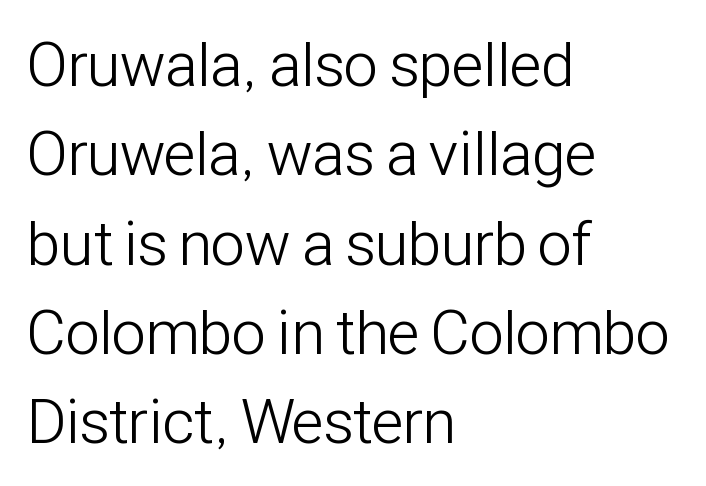
The image shows 62 px light, condensed sans-serif type, upright; set left-aligned, normal line spacing (1.44x), normal letter spacing, not underlined; low stroke contrast and a medium x-height.
